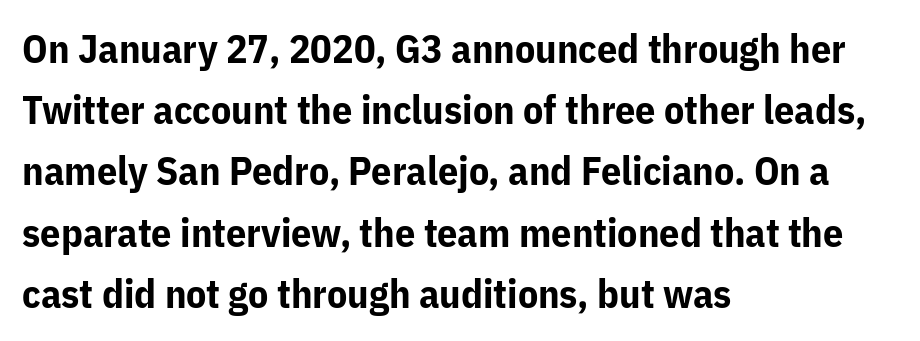
{"serif": "no", "italic": "no", "bold": "yes", "weight": "bold", "width": "normal", "stroke_contrast": "low", "x_height": "medium", "monospaced": "no", "underline": "no", "align": "left", "line_spacing": "normal", "line_spacing_ratio": 1.53, "letter_spacing": "normal", "letter_spacing_em": 0.0, "glyph_px": 40}
